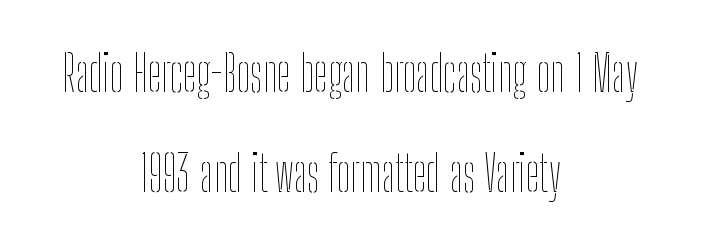
The font sits on the lighter half of the weight spectrum, regular included. The passage shown is typed in a proportional face where columns would drift. These lines stand farther apart than default settings would place them. The paragraph has two soft edges and a firm central axis. Look at the tracking — it's just the regular setting, nothing added.
